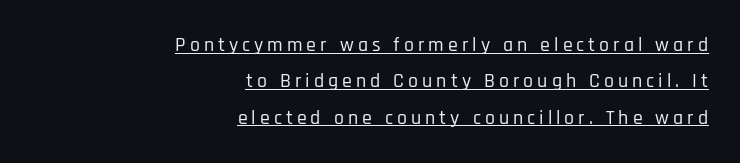
{"italic": "no", "underline": "yes", "align": "right", "line_spacing_ratio": 1.82, "letter_spacing": "wide", "letter_spacing_em": 0.2, "glyph_px": 20}
